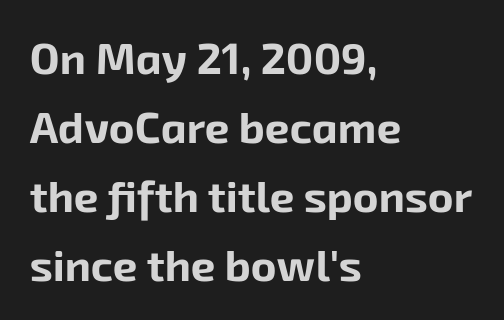
Q: Is the text bold? A: Yes.
Q: Is the typeface a serif or a sans-serif typeface? A: Sans-serif.
Q: Is the text underlined? A: No.
Q: How is the paragraph aligned? A: Left-aligned.
Q: Is the spacing between letters normal or unusually wide? A: Normal.
Q: Is the spacing between lines tight, normal or loose? A: Normal.
Q: Width (condensed, normal, or wide)? A: Normal.
Q: Stroke contrast? A: Low.
Q: x-height? A: Medium.
Q: Monospaced? A: No.
